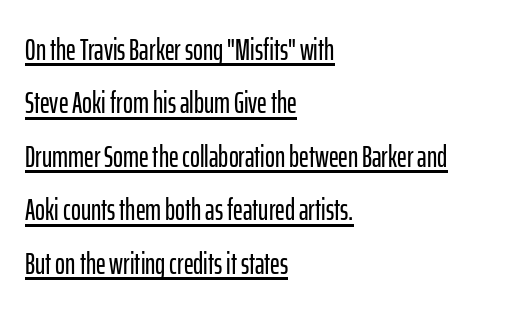
The image shows 30 px condensed sans-serif type, upright; set left-aligned, line spacing 1.78x, normal letter spacing, underlined; low stroke contrast and a medium x-height.
